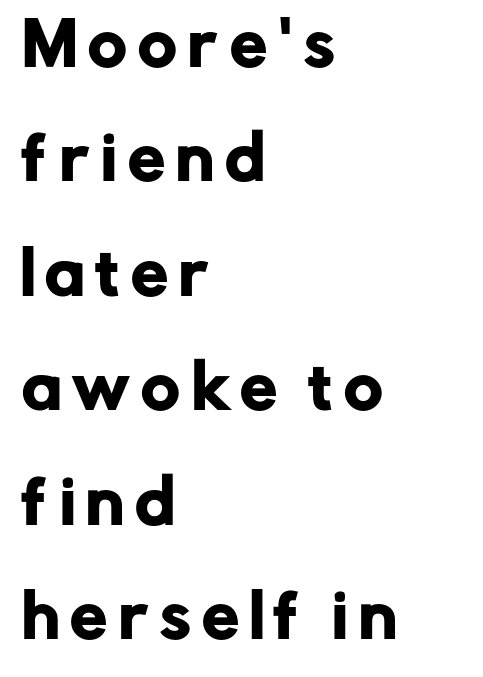
The image shows 59 px sans-serif type, upright; set left-aligned, loose line spacing (1.94x), not underlined; low stroke contrast and a medium x-height.
